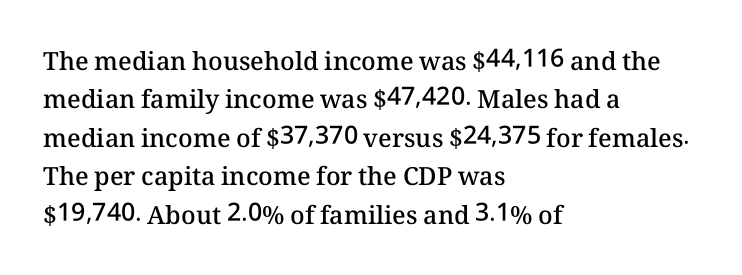
Has an underline been added? It has not. A typesetter would mark this as roman, not italic. The passage shown has conventional tracking throughout. The rows are spaced the way most documents space them. Each line starts at the same left margin while the right side varies. The font is running at a semibold setting, under full bold.
